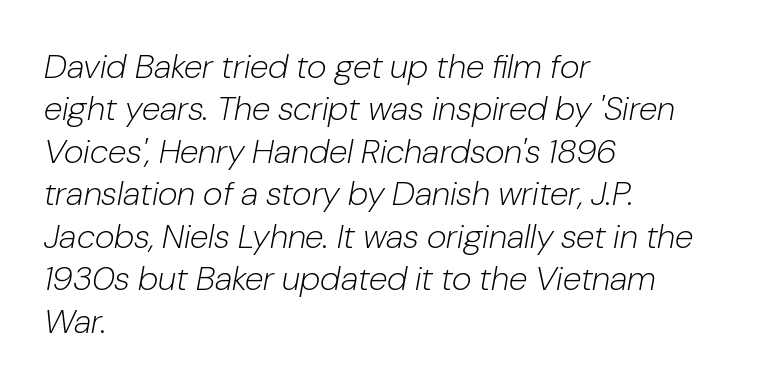
The image shows 34 px light type, italic (leaning right); set left-aligned, normal line spacing (1.25x), normal letter spacing, not underlined; low stroke contrast and a medium x-height.
